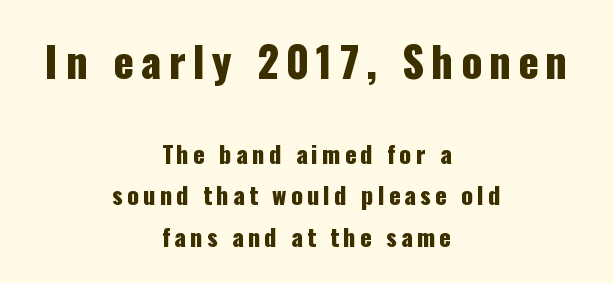
{"serif": "no", "italic": "no", "width": "condensed", "stroke_contrast": "low", "x_height": "medium", "monospaced": "no", "underline": "no", "align": "center", "line_spacing_ratio": 1.74, "larger_block": "first", "size_ratio": 1.75, "glyph_px": 42}
